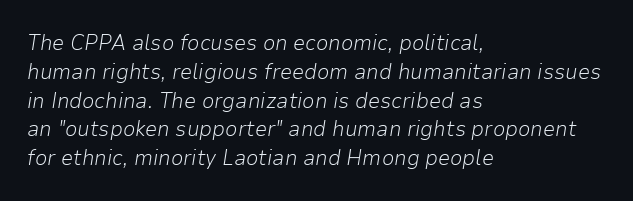
Q: Is the text bold? A: No.
Q: Is the text italic (slanted)? A: Yes, it leans right by about 9 degrees.
Q: Is the text underlined? A: No.
Q: How is the paragraph aligned? A: Left-aligned.
Q: Is the spacing between letters normal or unusually wide? A: Normal.
Q: Is the spacing between lines tight, normal or loose? A: Normal.
